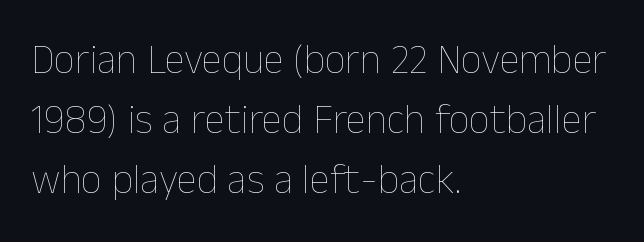
Bare-footed words on every line. Ink coverage per letter is moderate at most. In CSS terms this would be text-align: left. Glyph-to-glyph distance matches everyday printed text. Does the lettering tilt? It doesn't — this is upright.
